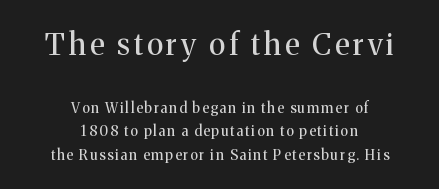
Here the designer chose a conventional face with non-uniform glyph widths. Reading down the block, each line starts at a different indent, mirrored at its end. Every stem runs plumb, perpendicular to the baseline. The string is rendered with underlining switched off.
